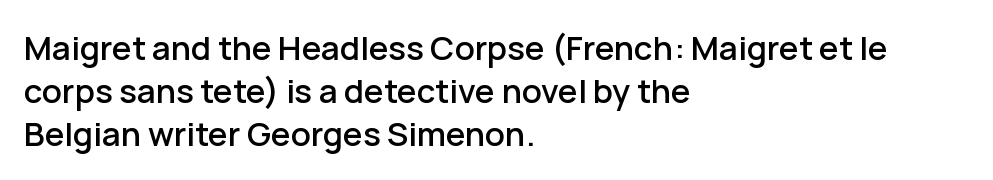
Q: Is the text italic (slanted)? A: No, it is upright.
Q: Is the typeface a serif or a sans-serif typeface? A: Sans-serif.
Q: Is the text underlined? A: No.
Q: How is the paragraph aligned? A: Left-aligned.
Q: Is the spacing between letters normal or unusually wide? A: Normal.
Q: Is the spacing between lines tight, normal or loose? A: Normal.
Q: Width (condensed, normal, or wide)? A: Normal.
Q: Stroke contrast? A: Low.
Q: x-height? A: Medium.
Q: Monospaced? A: No.
